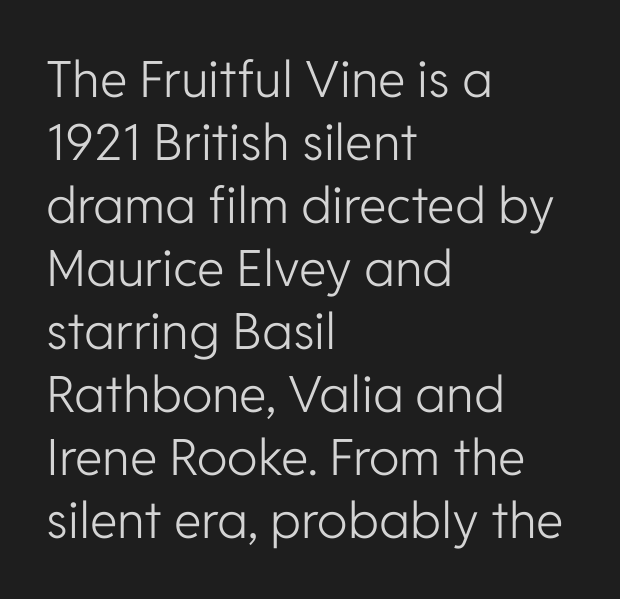
Q: Is the text bold? A: No.
Q: Is the text italic (slanted)? A: No, it is upright.
Q: Is the typeface a serif or a sans-serif typeface? A: Sans-serif.
Q: Is the text underlined? A: No.
Q: How is the paragraph aligned? A: Left-aligned.
Q: Is the spacing between letters normal or unusually wide? A: Normal.
Q: Is the spacing between lines tight, normal or loose? A: Normal.
Q: Width (condensed, normal, or wide)? A: Normal.
Q: Stroke contrast? A: Low.
Q: x-height? A: Medium.
Q: Monospaced? A: No.
